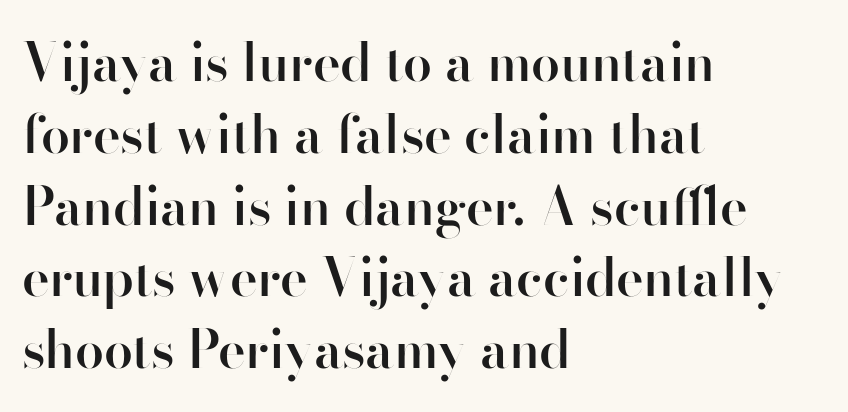
{"serif": "no", "italic": "no", "bold": "semi", "weight": "semibold", "width": "normal", "stroke_contrast": "high", "x_height": "small", "monospaced": "no", "underline": "no", "align": "left", "line_spacing": "normal", "line_spacing_ratio": 1.38, "letter_spacing": "normal", "letter_spacing_em": 0.0, "glyph_px": 52}
